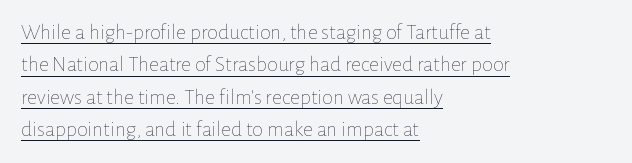
Q: Is the text bold? A: No.
Q: Is the text italic (slanted)? A: No, it is upright.
Q: Is the text underlined? A: Yes.
Q: How is the paragraph aligned? A: Left-aligned.
Q: Is the spacing between letters normal or unusually wide? A: Normal.
Q: Is the spacing between lines tight, normal or loose? A: Normal.
